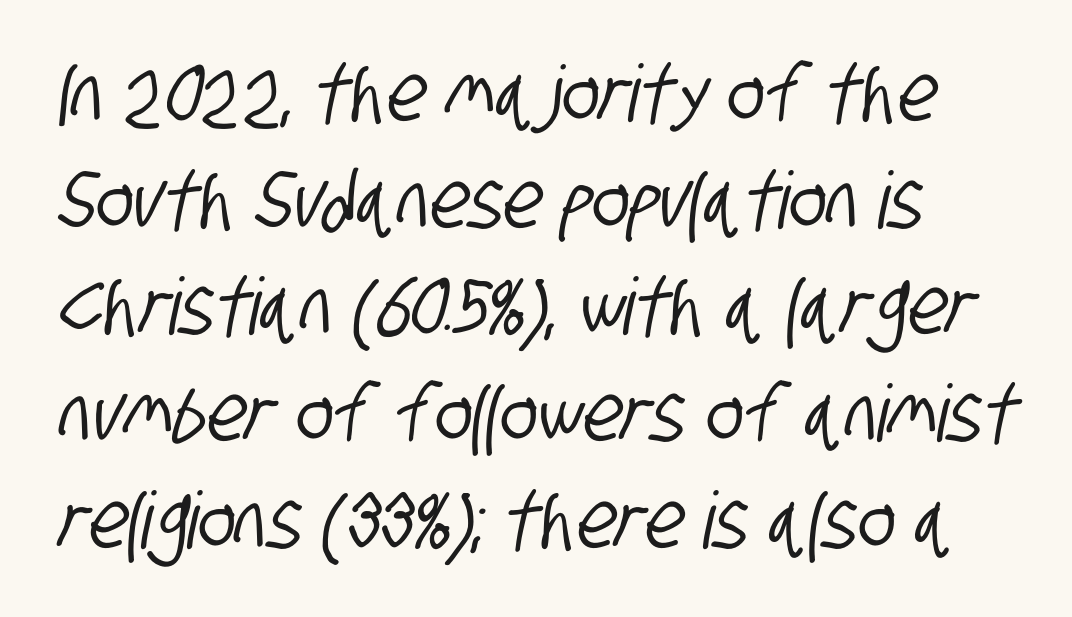
A bare baseline throughout the passage. You could not count columns in this text — the font is proportionally spaced. Caption: multi-line text, flush left, ragged right. The font family rendered here belongs to the sans-serif group. Standard letterfit; no display-style spreading of the glyphs. How would I describe the line gaps? Plain and ordinary.
